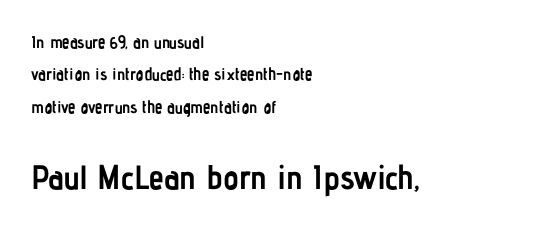
{"serif": "no", "italic": "no", "bold": "yes", "weight": "semibold", "width": "condensed", "stroke_contrast": "low", "x_height": "medium", "monospaced": "no", "underline": "no", "align": "left", "line_spacing": "loose", "line_spacing_ratio": 1.91, "letter_spacing": "normal", "letter_spacing_em": 0.0, "larger_block": "second", "size_ratio": 2.0, "glyph_px": 34}
